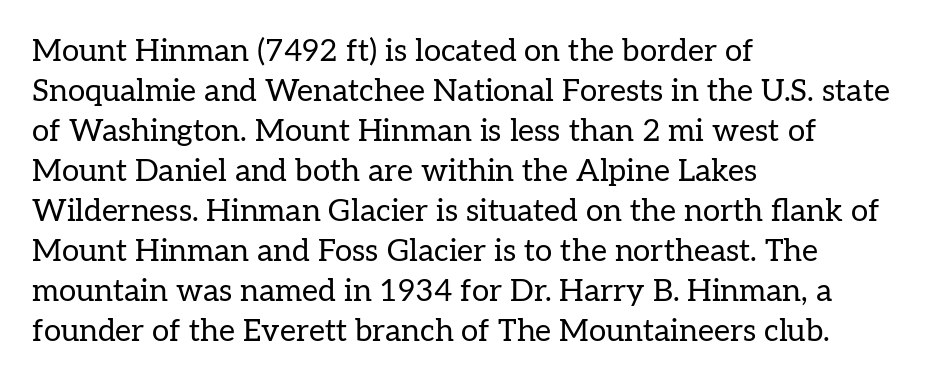
The image shows 31 px regular-weight serif type, upright; set left-aligned, normal line spacing (1.29x), normal letter spacing, not underlined; low stroke contrast and a medium x-height.
